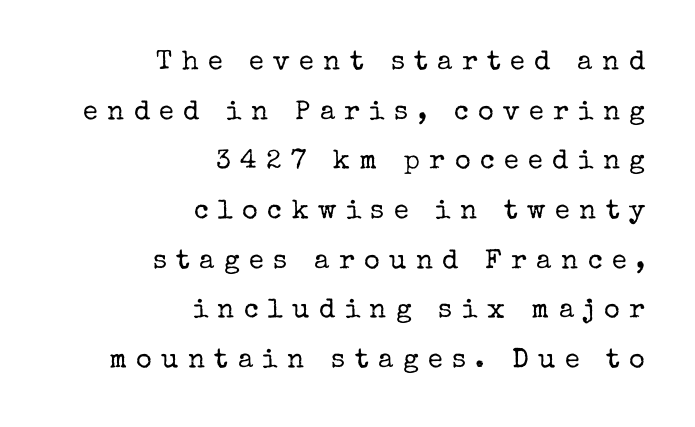
The image shows 27 px text type, upright; set right-aligned, line spacing 1.84x, unusually wide letter spacing (+0.35 em), not underlined.
